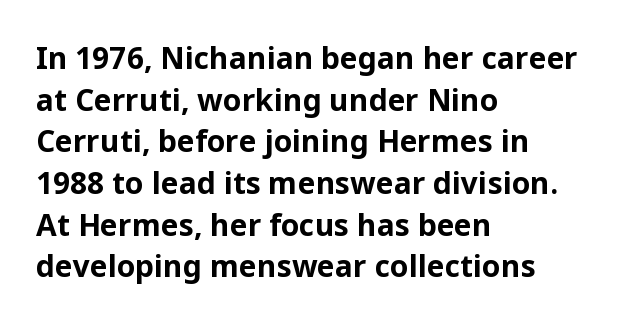
Just letters on the line, the space beneath them empty. Notice how descenders clear the ascenders below comfortably — that's standard leading. Nobody touched the tracking dial on this one. If you drew a line through each stem, it would be perfectly vertical. Serifs: no, the terminals of the letterforms are clean.
